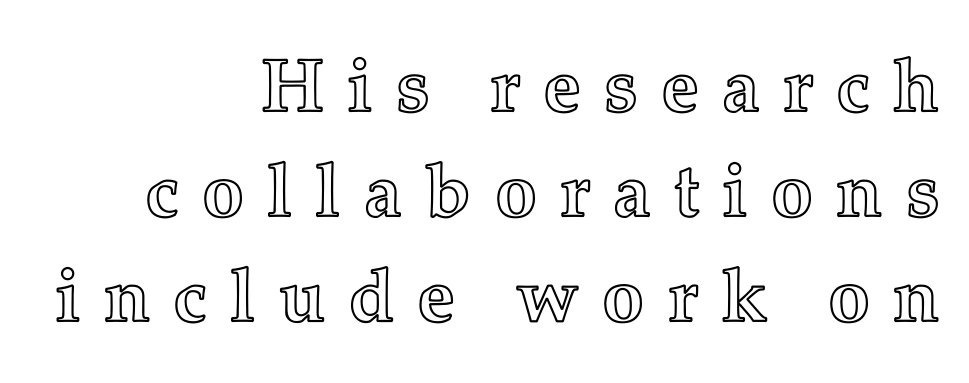
Q: Is the text italic (slanted)? A: No, it is upright.
Q: Is the text underlined? A: No.
Q: How is the paragraph aligned? A: Right-aligned.
Q: Is the spacing between letters normal or unusually wide? A: Unusually wide.
Q: Is the spacing between lines tight, normal or loose? A: Normal.
Q: Width (condensed, normal, or wide)? A: Normal.
Q: x-height? A: Medium.
Q: Monospaced? A: No.
